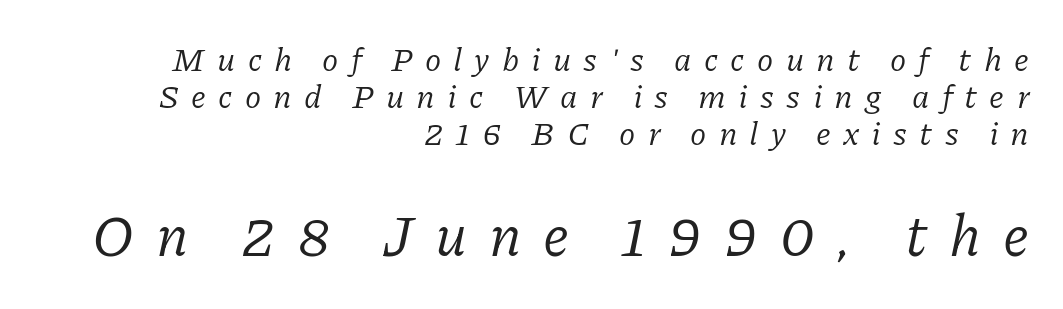
The image shows 58 px regular-weight serif type, italic (leaning right); set right-aligned, tight line spacing (1.12x), unusually wide letter spacing (+0.37 em), not underlined; the second (bottom) block is 1.76x larger; low stroke contrast and a medium x-height.
